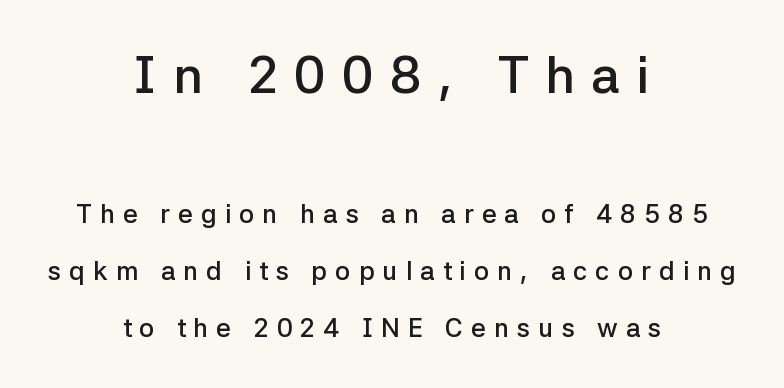
{"serif": "no", "italic": "no", "bold": "semi", "weight": "semibold", "width": "normal", "stroke_contrast": "low", "x_height": "medium", "monospaced": "no", "underline": "no", "align": "center", "line_spacing": "loose", "line_spacing_ratio": 2.19, "letter_spacing": "wide", "letter_spacing_em": 0.31, "larger_block": "first", "size_ratio": 2.0, "glyph_px": 52}
